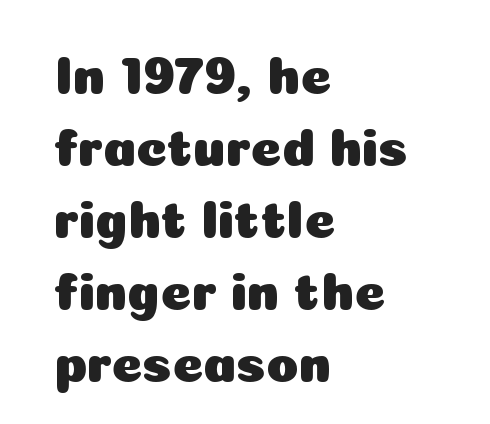
The foot of each line stays bare and open. A typesetter would call this proportional, since set widths differ per character. Does the leading feel generous? No, just average. Which margin do the lines hug? The left one — the right edge is uneven. The horizontal fit of the characters is conventional and even.
